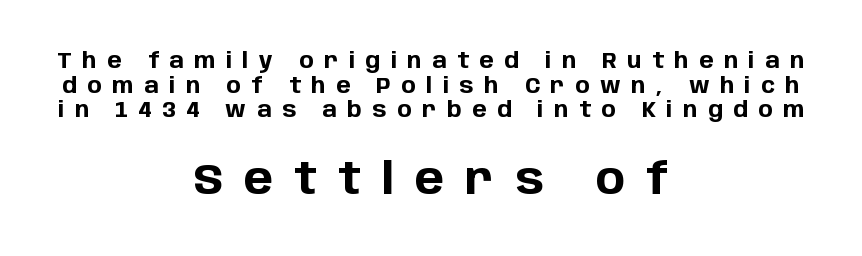
{"serif": "no", "italic": "no", "bold": "yes", "weight": "bold", "width": "normal", "stroke_contrast": "low", "x_height": "large", "monospaced": "no", "underline": "no", "align": "center", "line_spacing": "tight", "line_spacing_ratio": 1.12, "letter_spacing": "wide", "letter_spacing_em": 0.47, "larger_block": "second", "size_ratio": 2.0, "glyph_px": 44}
